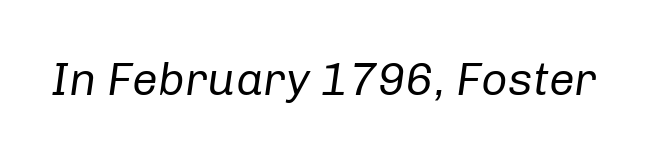
Q: Is the text bold? A: No.
Q: Is the text italic (slanted)? A: Yes, it leans right by about 8 degrees.
Q: Is the text underlined? A: No.
Q: Is the spacing between letters normal or unusually wide? A: Normal.
Q: Width (condensed, normal, or wide)? A: Normal.
Q: Stroke contrast? A: Low.
Q: x-height? A: Medium.
Q: Monospaced? A: No.
